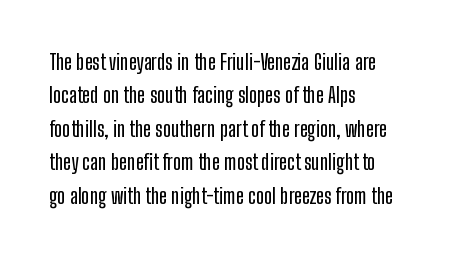
Nobody drew a line under any word here. A student would call this left alignment; a typographer would say flush left, rag right. Rendered with straight, roman letterforms. In terms of leading, this rendering sits right in the middle. Characters follow at the spacing the type designer built in.
